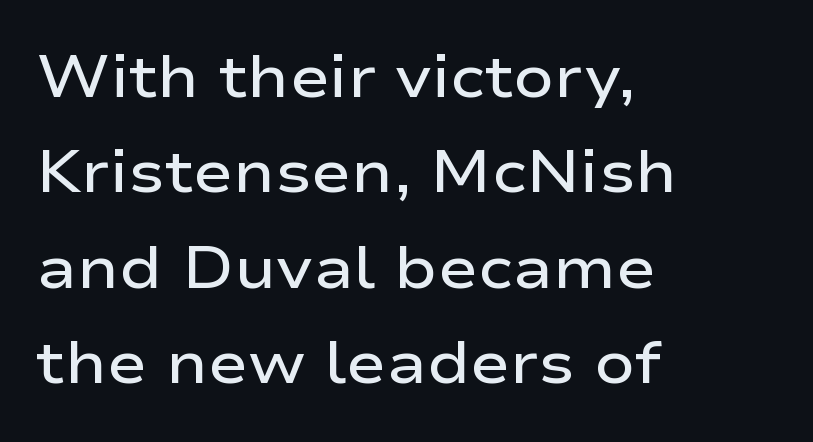
The image shows 60 px semibold, wide sans-serif type, upright; set left-aligned, normal line spacing (1.59x), normal letter spacing, not underlined; low stroke contrast and a medium x-height.
